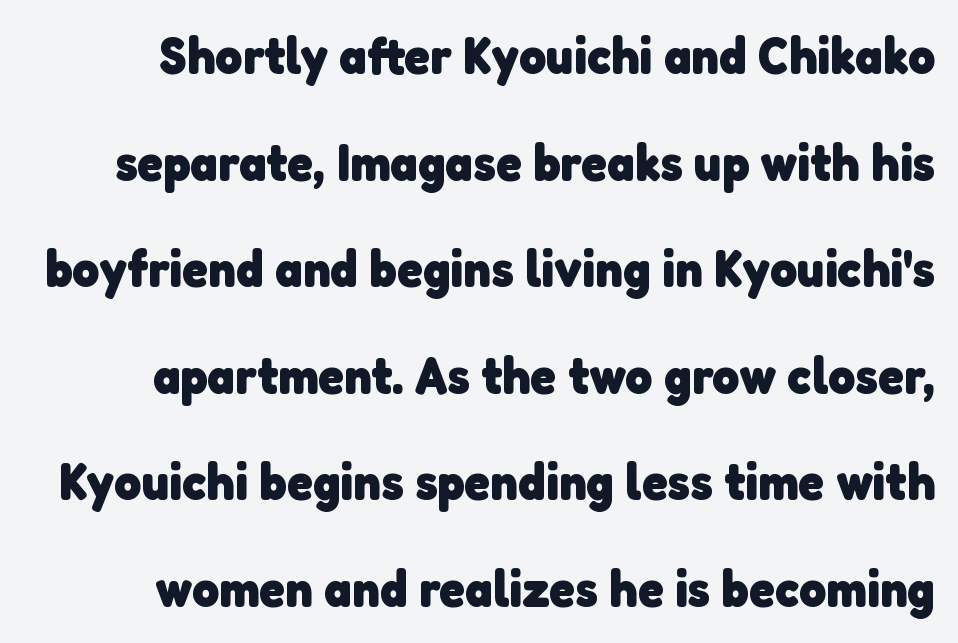
Decoration check: the copy has no underline. Here the designer chose a conventional face with non-uniform glyph widths. Glyph-to-glyph distance matches everyday printed text. Reading down the column, the eye jumps a long way to each next line.
